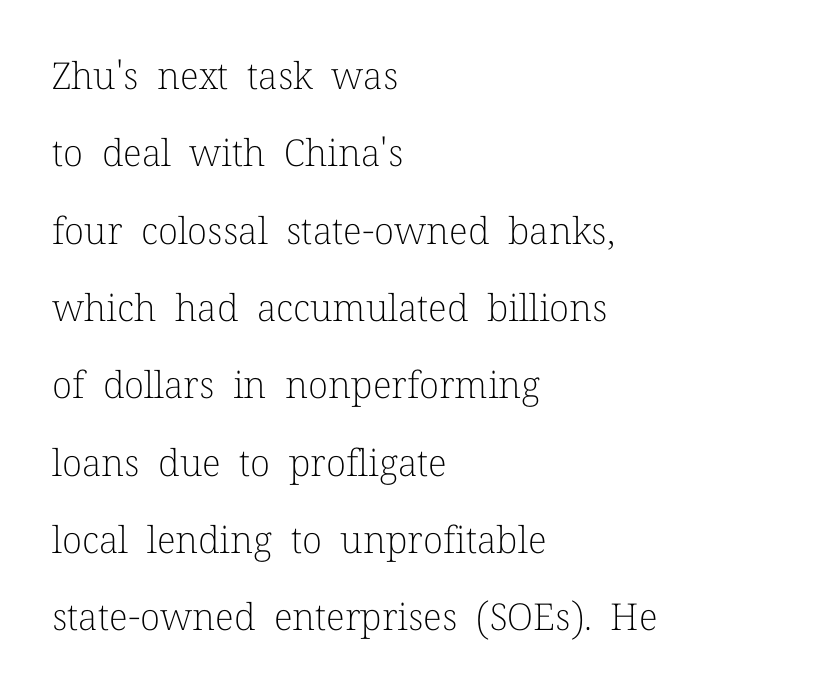
Q: Is the text bold? A: No.
Q: Is the text italic (slanted)? A: No, it is upright.
Q: Is the typeface a serif or a sans-serif typeface? A: Serif.
Q: Is the text underlined? A: No.
Q: How is the paragraph aligned? A: Left-aligned.
Q: Is the spacing between letters normal or unusually wide? A: Normal.
Q: Is the spacing between lines tight, normal or loose? A: Loose.
Q: Width (condensed, normal, or wide)? A: Normal.
Q: Stroke contrast? A: Low.
Q: x-height? A: Medium.
Q: Monospaced? A: No.
